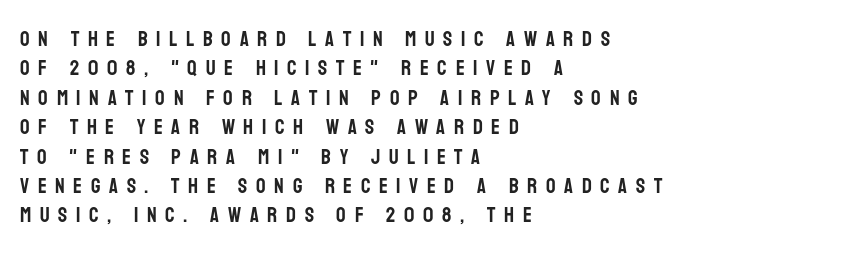
In CSS terms this would be text-align: left. Quick note: not italic, upright. The face used here is rendered with a markedly widened letterfit. Plain, unruled lines of type. Reading down the column, the eye jumps a familiar distance to each next line.
